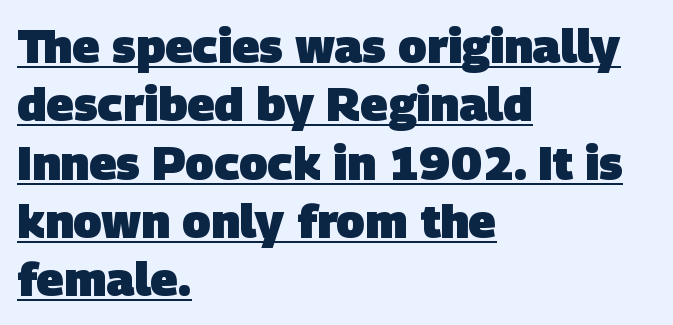
The image shows 47 px heavy sans-serif type; set left-aligned, line spacing 1.24x, normal letter spacing, underlined; low stroke contrast and a large x-height.
